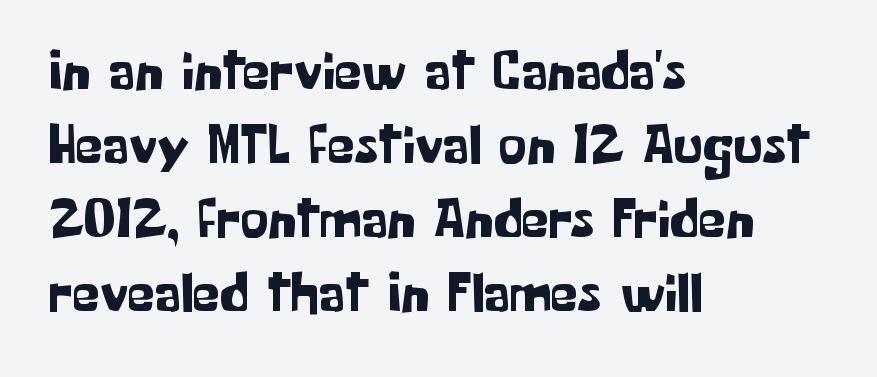
The image shows 56 px sans-serif type, upright; set left-aligned, normal line spacing (1.32x), normal letter spacing, not underlined; low stroke contrast and a medium x-height.
